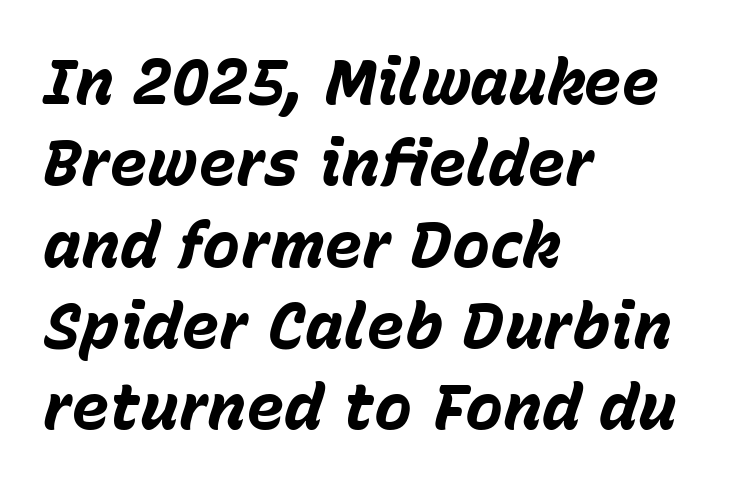
The image shows 64 px bold type, italic (leaning right); set left-aligned, normal line spacing (1.27x), normal letter spacing, not underlined; low stroke contrast and a medium x-height.
